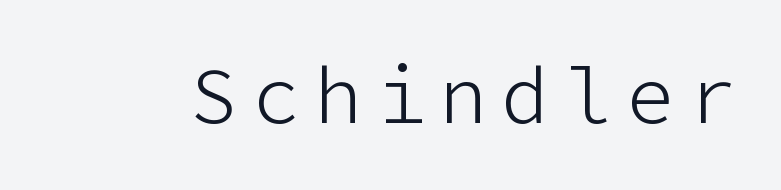
{"serif": "no", "italic": "no", "bold": "no", "weight": "light", "width": "normal", "stroke_contrast": "low", "x_height": "medium", "underline": "no", "glyph_px": 79}
